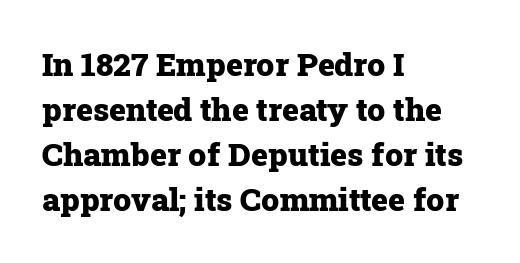
{"serif": "yes", "italic": "no", "bold": "yes", "weight": "heavy", "width": "normal", "stroke_contrast": "low", "x_height": "medium", "monospaced": "no", "underline": "no", "align": "left", "line_spacing": "normal", "line_spacing_ratio": 1.41, "letter_spacing": "normal", "letter_spacing_em": 0.0, "glyph_px": 32}
